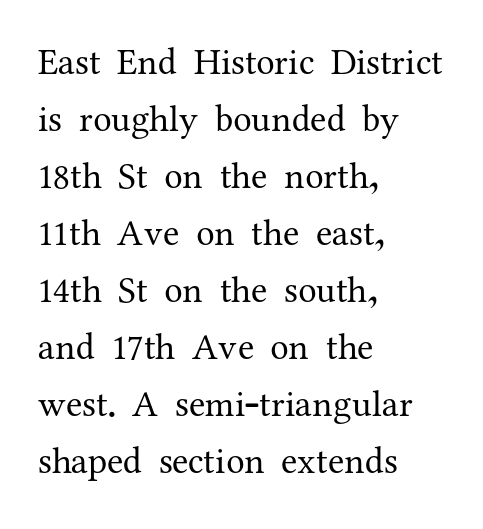
Is the block centered? No — it sits flush against the left margin. Observe the ordinary spacing: letters are neighbours, not strangers. It's the straight-up-and-down kind of type. Compared with a typical body face, this is equally light or lighter still.
